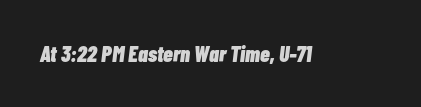
Observe the lean: these are italic letterforms. Does extra space separate the letters? No, they use regular spacing. These words are printed bold, with thick strokes throughout. A clean baseline with only descenders dipping below it.
